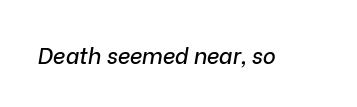
Q: Is the text italic (slanted)? A: Yes, it leans right by about 9 degrees.
Q: Is the text underlined? A: No.
Q: Is the spacing between letters normal or unusually wide? A: Normal.
